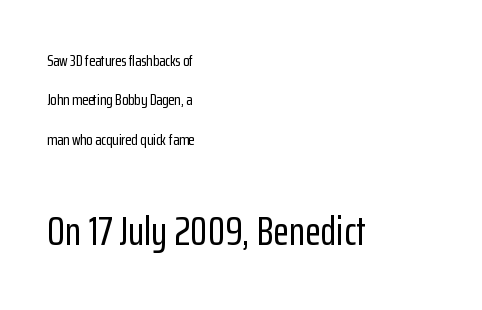
The image shows 41 px condensed sans-serif type, upright; set left-aligned, loose line spacing (2.46x), normal letter spacing, not underlined; the second (bottom) block is 2.56x larger; low stroke contrast and a medium x-height.
